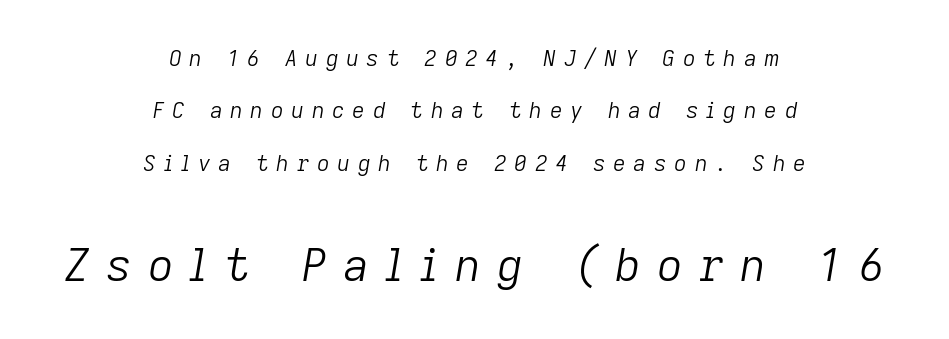
{"italic": "yes", "lean": "right", "slant_degrees": 9, "bold": "no", "weight": "light", "width": "normal", "stroke_contrast": "low", "x_height": "medium", "monospaced": "no", "underline": "no", "align": "center", "line_spacing": "loose", "line_spacing_ratio": 2.38, "letter_spacing": "wide", "letter_spacing_em": 0.35, "larger_block": "second", "size_ratio": 2.05, "glyph_px": 45}
